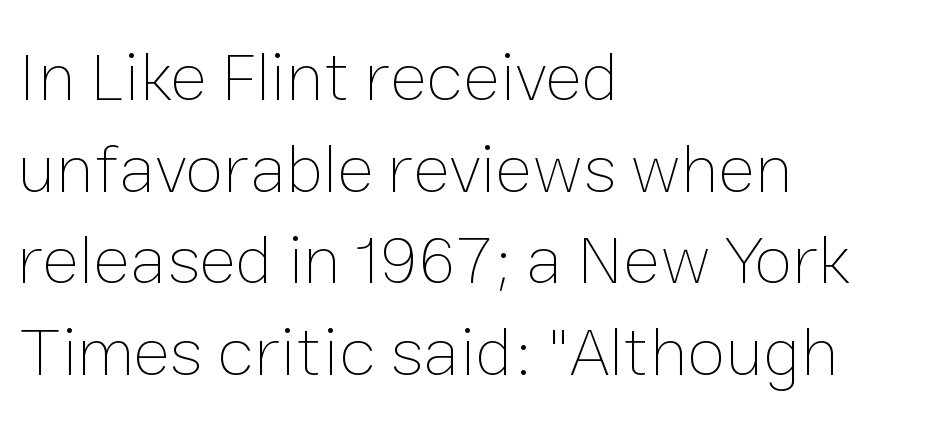
Bare-footed words on every line. Each letter keeps its own natural width here, so spacing adapts to shape. No letter is thick-stroked: the sample isn't bold. Students, observe: this is what conventionally led text looks like. Typeset ragged right — the left edge is the straight one.
